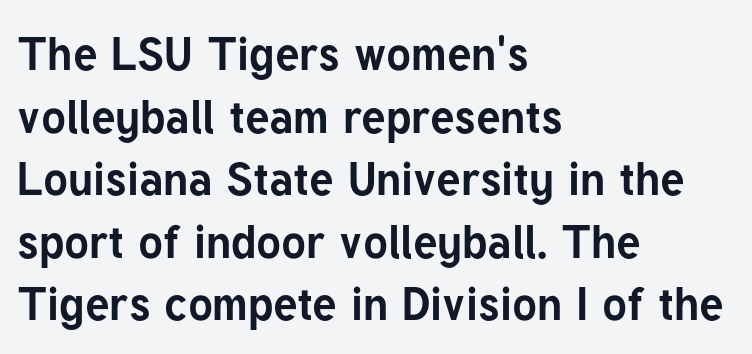
{"serif": "no", "italic": "no", "bold": "yes", "weight": "bold", "width": "normal", "stroke_contrast": "low", "x_height": "medium", "monospaced": "no", "underline": "no", "align": "left", "line_spacing": "normal", "line_spacing_ratio": 1.36, "letter_spacing": "normal", "letter_spacing_em": 0.0, "glyph_px": 46}
